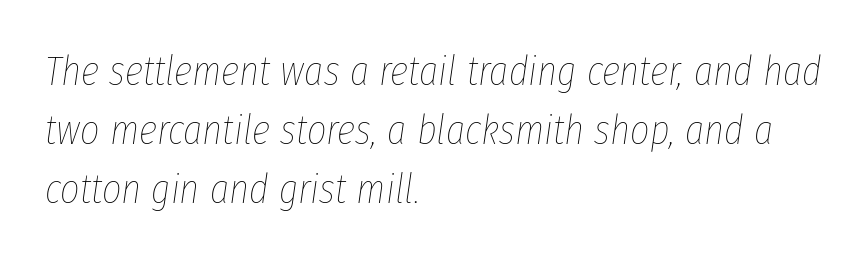
Q: Is the text bold? A: No.
Q: Is the text italic (slanted)? A: Yes, it leans right by about 8 degrees.
Q: Is the text underlined? A: No.
Q: How is the paragraph aligned? A: Left-aligned.
Q: Is the spacing between letters normal or unusually wide? A: Normal.
Q: Is the spacing between lines tight, normal or loose? A: Normal.
Q: Width (condensed, normal, or wide)? A: Condensed.
Q: Stroke contrast? A: Low.
Q: x-height? A: Medium.
Q: Monospaced? A: No.
